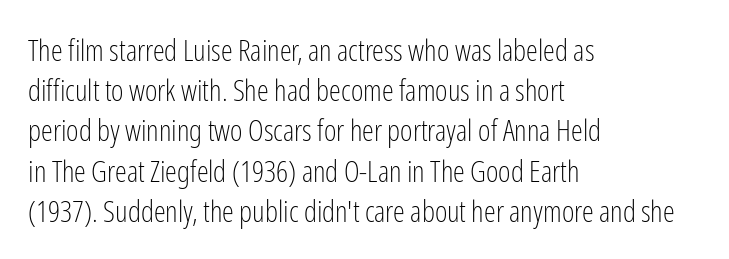
{"serif": "no", "italic": "no", "bold": "no", "weight": "light", "width": "condensed", "stroke_contrast": "low", "x_height": "medium", "monospaced": "no", "underline": "no", "align": "left", "line_spacing": "normal", "line_spacing_ratio": 1.34, "letter_spacing": "normal", "letter_spacing_em": 0.0, "glyph_px": 30}
